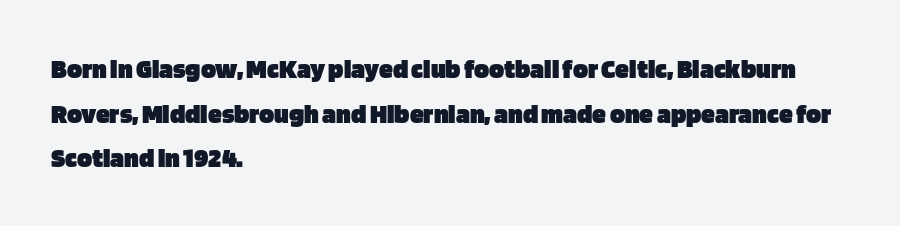
{"serif": "no", "italic": "no", "bold": "yes", "weight": "heavy", "width": "normal", "stroke_contrast": "low", "x_height": "large", "monospaced": "no", "underline": "no", "align": "left", "line_spacing": "normal", "line_spacing_ratio": 1.59, "letter_spacing": "normal", "letter_spacing_em": 0.0, "glyph_px": 28}
